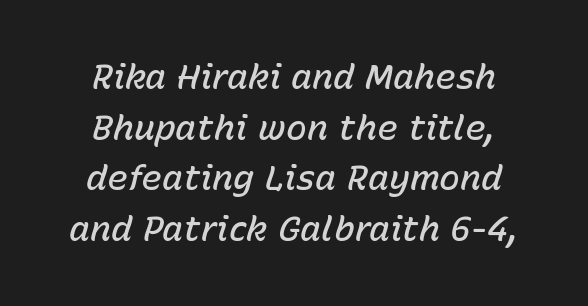
Caption: standard tracking, unaltered. The zone under the glyphs is completely vacant. There's an unmistakable incline to the writing here. The paragraph shown floats in the horizontal middle.
